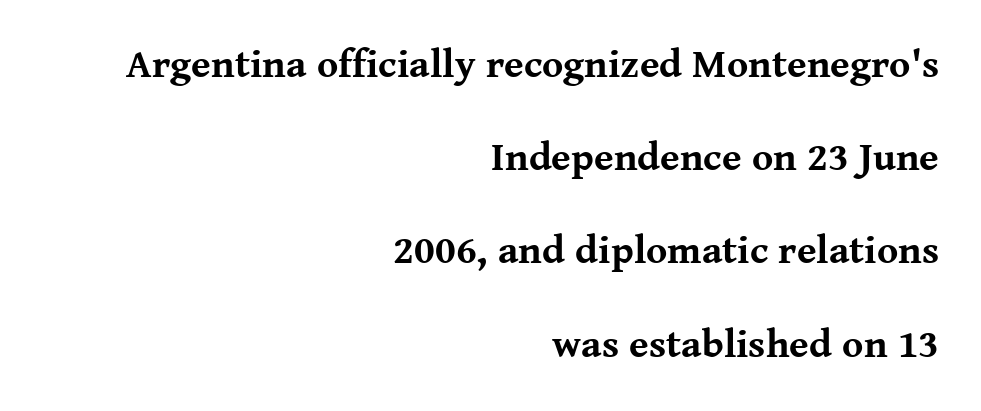
Proportional: the letters do not fall into vertical columns. Reading down the column, the eye jumps a long way to each next line. Plain, unruled lines of type. The type family on display is of the serif kind. This sample uses an upright cut, with every glyph sitting square on the baseline. Glyph-to-glyph distance matches everyday printed text.
